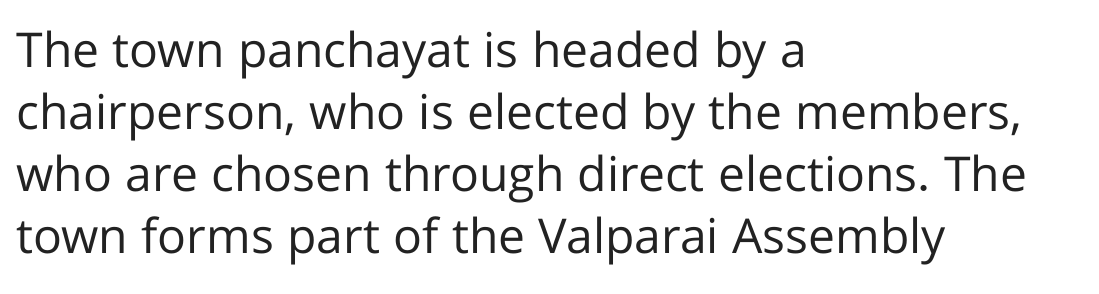
The image shows 48 px regular-weight sans-serif type, upright; set left-aligned, normal line spacing (1.29x), normal letter spacing, not underlined; low stroke contrast and a medium x-height.
